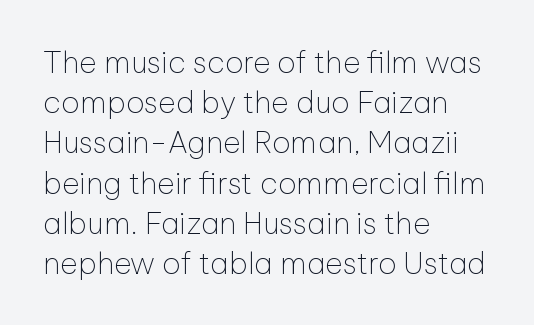
{"serif": "no", "italic": "no", "bold": "no", "weight": "thin", "width": "normal", "stroke_contrast": "low", "x_height": "medium", "monospaced": "no", "underline": "no", "align": "left", "line_spacing": "normal", "line_spacing_ratio": 1.34, "letter_spacing": "normal", "letter_spacing_em": 0.0, "glyph_px": 30}
